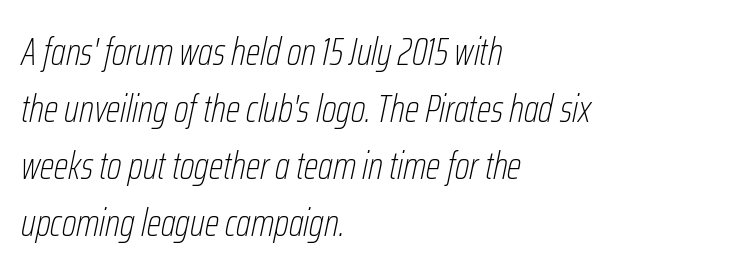
{"italic": "yes", "lean": "right", "slant_degrees": 12, "bold": "no", "weight": "thin", "width": "condensed", "stroke_contrast": "low", "x_height": "medium", "monospaced": "no", "underline": "no", "align": "left", "line_spacing": "normal", "line_spacing_ratio": 1.5, "letter_spacing": "normal", "letter_spacing_em": 0.0, "glyph_px": 38}
